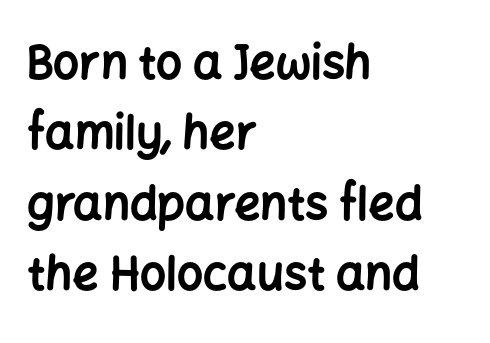
The image shows 46 px bold sans-serif type, upright; set left-aligned, normal line spacing (1.53x), normal letter spacing, not underlined; low stroke contrast and a medium x-height.
